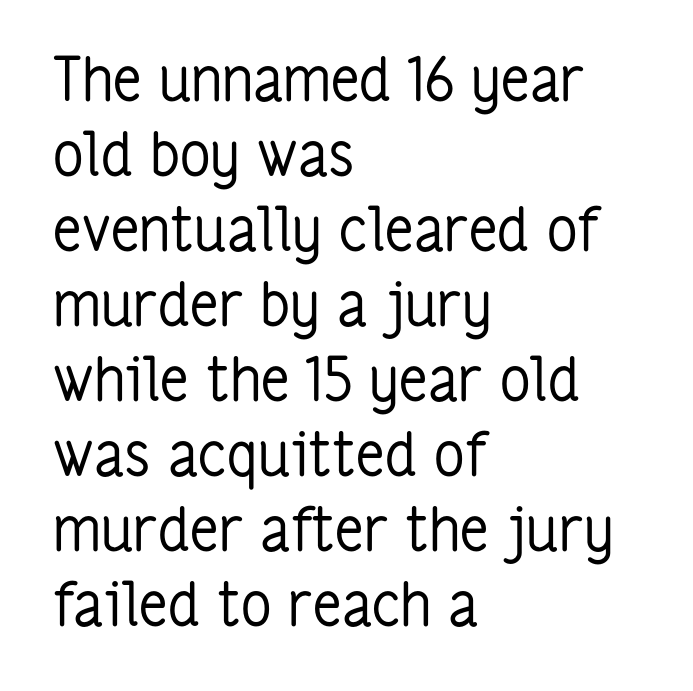
These lines are set flush left with a ragged right edge. If you drew a line through each stem, it would be perfectly vertical. The characters display no serif detailing; their extremities are plain. The gaps between neighbouring characters are ordinary and unremarkable. Stem width sits at or under what a default text font uses. Glance below the letters and you will spot only blank space.
